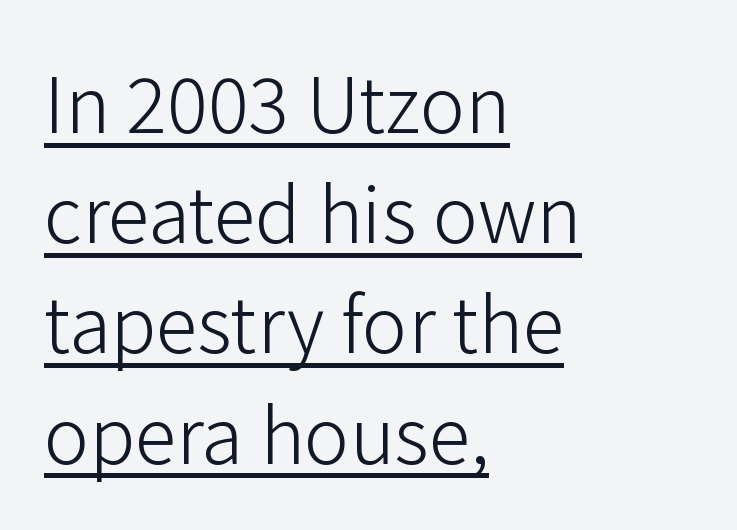
Q: Is the text bold? A: No.
Q: Is the text italic (slanted)? A: No, it is upright.
Q: Is the typeface a serif or a sans-serif typeface? A: Sans-serif.
Q: Is the text underlined? A: Yes.
Q: How is the paragraph aligned? A: Left-aligned.
Q: Is the spacing between letters normal or unusually wide? A: Normal.
Q: Is the spacing between lines tight, normal or loose? A: Normal.
Q: Width (condensed, normal, or wide)? A: Normal.
Q: Stroke contrast? A: Low.
Q: x-height? A: Medium.
Q: Monospaced? A: No.
